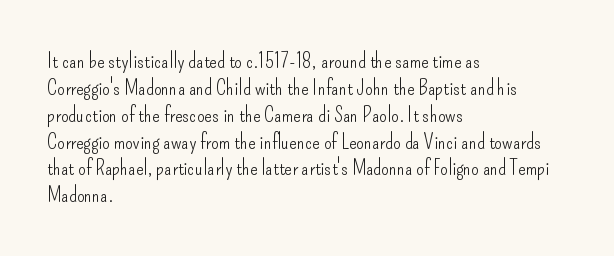
Q: Is the text bold? A: No.
Q: Is the text italic (slanted)? A: No, it is upright.
Q: Is the text underlined? A: No.
Q: How is the paragraph aligned? A: Left-aligned.
Q: Is the spacing between letters normal or unusually wide? A: Normal.
